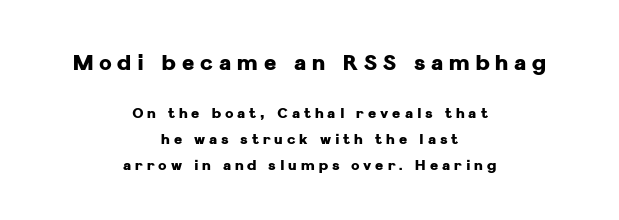
The tracking jumps out immediately: characters are airy and widely separated. Posture: straight, roman, zero tilt. Size hierarchy here favors the leading block over the trailing one. Heavy, bold letterforms. Type without underlining.
